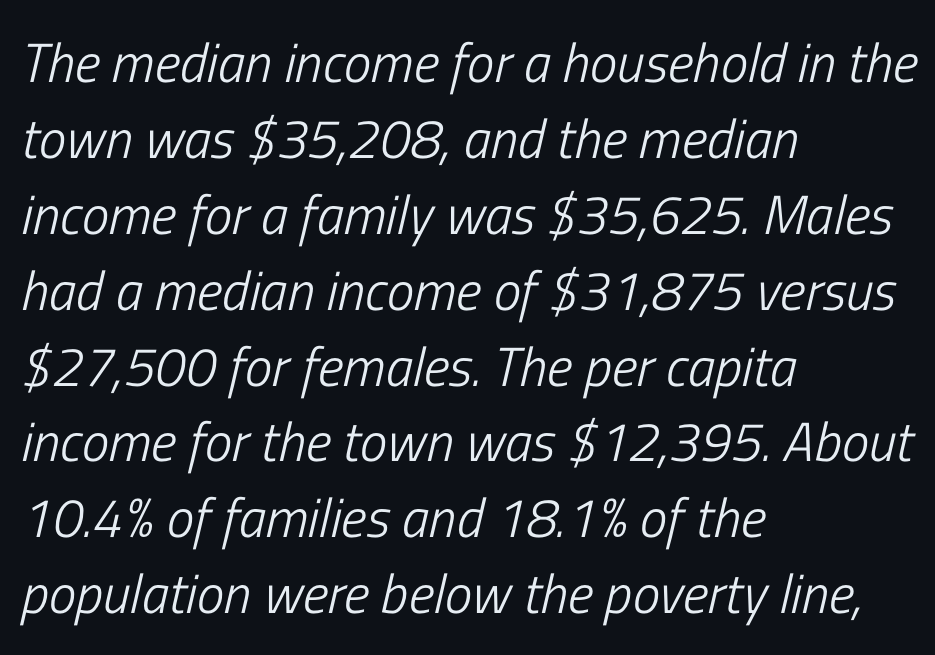
The image shows 55 px light, condensed type, italic (leaning right); set left-aligned, normal line spacing (1.38x), normal letter spacing, not underlined; low stroke contrast and a medium x-height.
